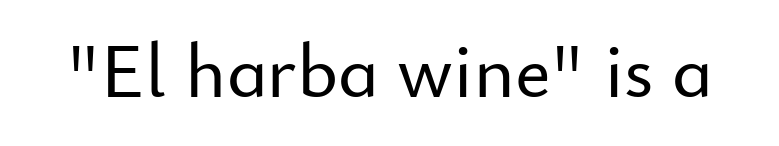
{"serif": "no", "italic": "no", "width": "normal", "stroke_contrast": "low", "x_height": "small", "monospaced": "no", "underline": "no", "letter_spacing": "normal", "letter_spacing_em": 0.0, "glyph_px": 77}
